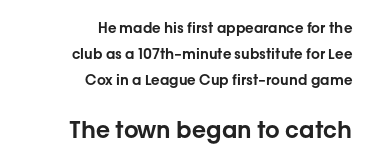
The image shows 23 px text type, upright; set right-aligned, line spacing 1.86x, normal letter spacing, not underlined; the second (bottom) block is 1.64x larger.
